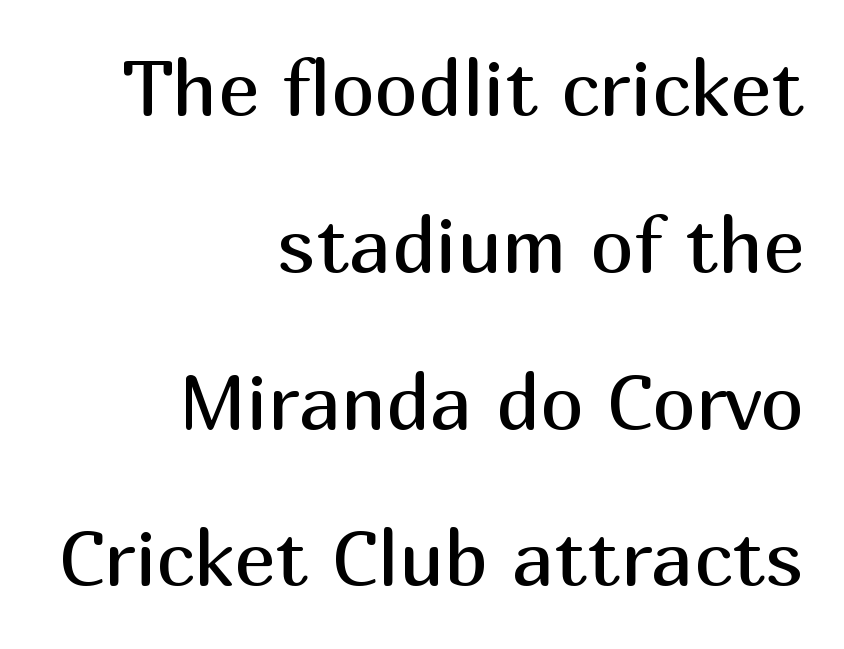
{"serif": "no", "italic": "no", "bold": "no", "weight": "regular", "width": "normal", "stroke_contrast": "medium", "x_height": "medium", "monospaced": "no", "underline": "no", "align": "right", "line_spacing": "loose", "line_spacing_ratio": 2.01, "letter_spacing": "normal", "letter_spacing_em": 0.0, "glyph_px": 78}
